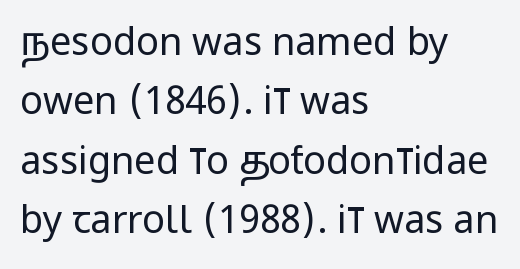
The image shows 38 px regular-weight, condensed sans-serif type, upright; set left-aligned, normal line spacing (1.56x), normal letter spacing, not underlined; low stroke contrast and a large x-height.
